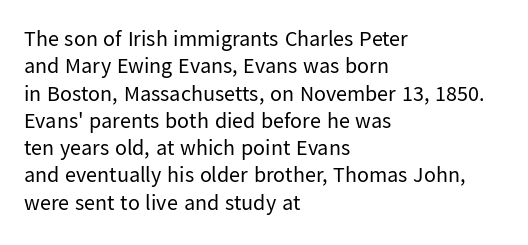
Q: Is the text bold? A: No.
Q: Is the text italic (slanted)? A: No, it is upright.
Q: Is the text underlined? A: No.
Q: How is the paragraph aligned? A: Left-aligned.
Q: Is the spacing between letters normal or unusually wide? A: Normal.
